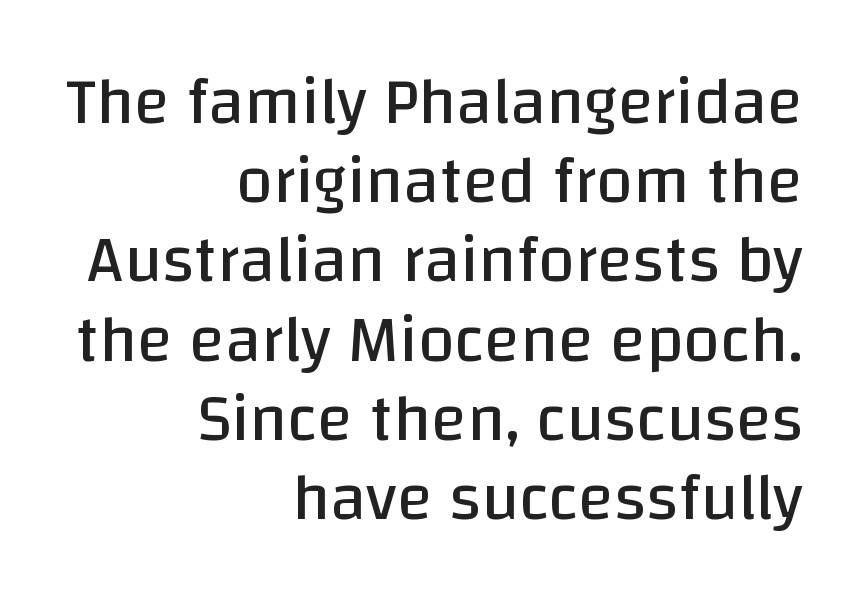
Q: Is the text bold? A: No.
Q: Is the text italic (slanted)? A: No, it is upright.
Q: Is the typeface a serif or a sans-serif typeface? A: Sans-serif.
Q: Is the text underlined? A: No.
Q: How is the paragraph aligned? A: Right-aligned.
Q: Is the spacing between letters normal or unusually wide? A: Normal.
Q: Width (condensed, normal, or wide)? A: Normal.
Q: Stroke contrast? A: Low.
Q: x-height? A: Large.
Q: Monospaced? A: No.
